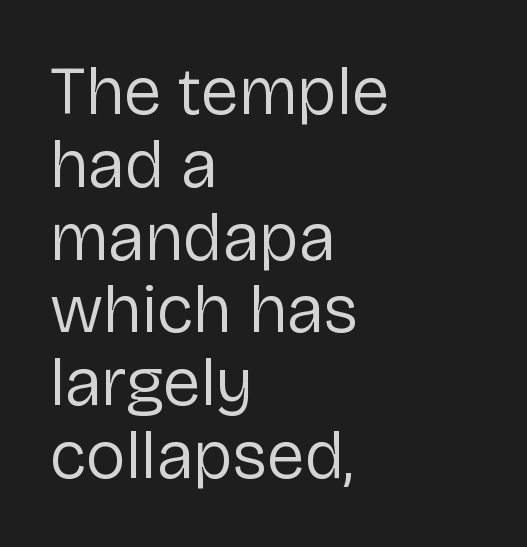
The characters are drawn with everyday or finer stroke widths. In terms of posture, this sample is upright. Interline gaps are noticeably narrow in this sample. The space directly below the letters is spotless.
